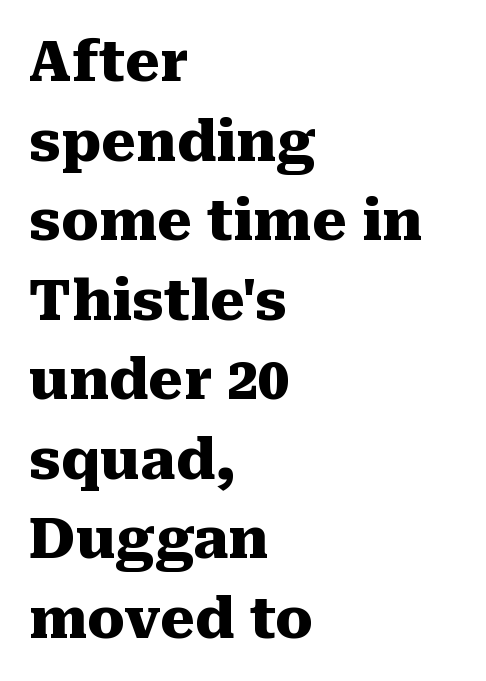
{"serif": "yes", "italic": "no", "bold": "yes", "weight": "heavy", "width": "normal", "stroke_contrast": "medium", "x_height": "medium", "monospaced": "no", "underline": "no", "align": "left", "line_spacing": "normal", "line_spacing_ratio": 1.42, "letter_spacing": "normal", "letter_spacing_em": 0.0, "glyph_px": 56}
